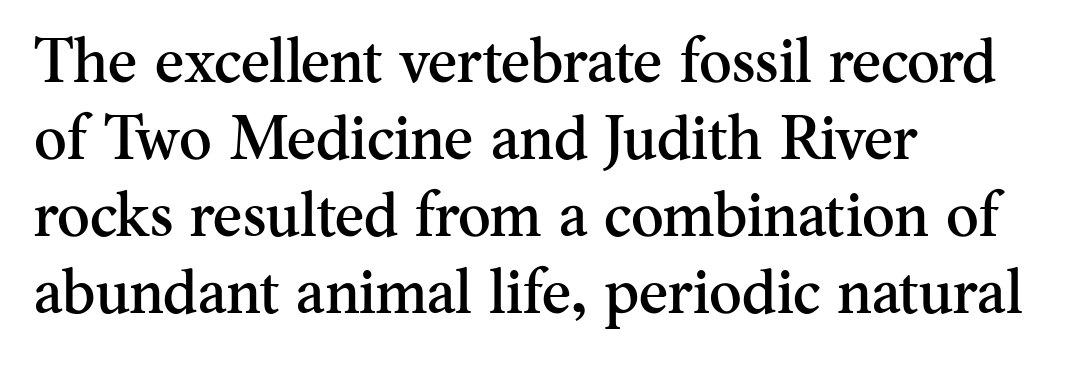
In terms of letterspacing, this is plain default setting. Unmarked baselines from the first word to the last. Which margin do the lines hug? The left one — the right edge is uneven. Examine the stroke ends and you'll spot serifs. A roman cut, with each character standing at attention.
